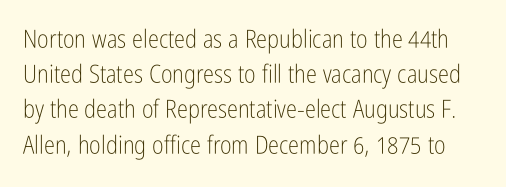
The weight tops out at a normal text grade. Check the space under the baseline: it is left empty. Inter-character spacing is left at the font's built-in metrics. Honestly, the row spacing looks completely unremarkable. The type sits square on the baseline with zero lean.
